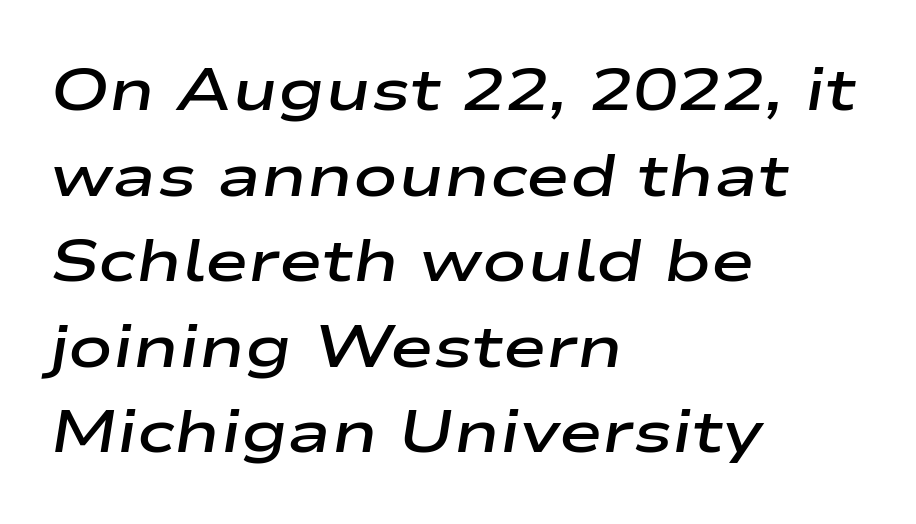
The image shows 59 px semibold, wide type, italic (leaning right); set left-aligned, normal line spacing (1.45x), normal letter spacing, not underlined; low stroke contrast and a medium x-height.
